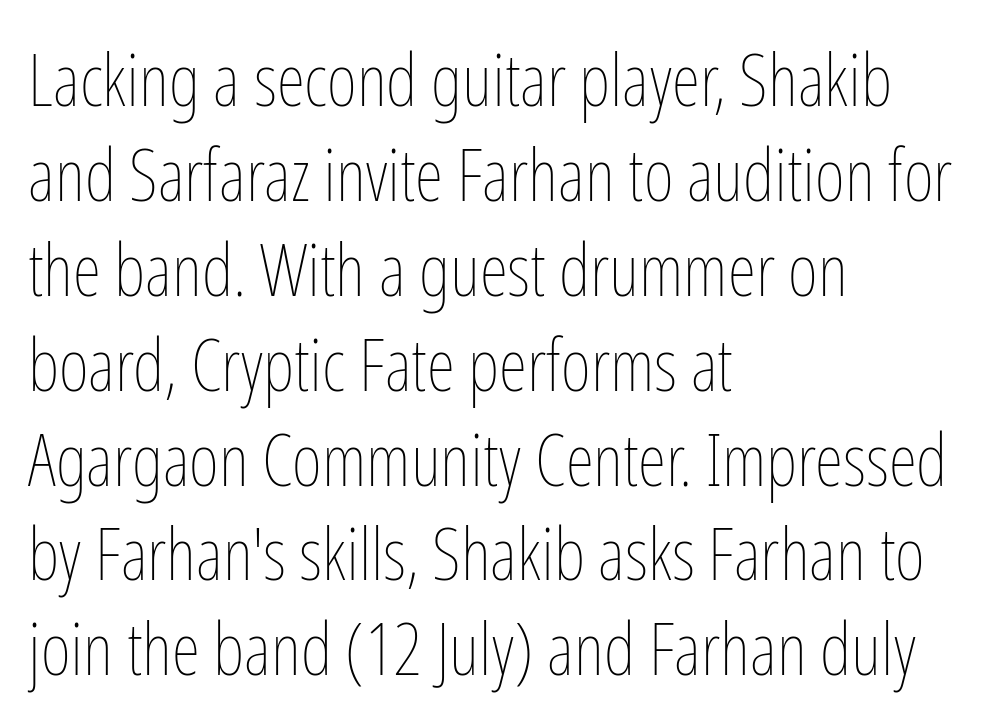
Q: Is the text bold? A: No.
Q: Is the text italic (slanted)? A: No, it is upright.
Q: Is the text underlined? A: No.
Q: How is the paragraph aligned? A: Left-aligned.
Q: Is the spacing between letters normal or unusually wide? A: Normal.
Q: Is the spacing between lines tight, normal or loose? A: Normal.
Q: Width (condensed, normal, or wide)? A: Condensed.
Q: Stroke contrast? A: Low.
Q: x-height? A: Medium.
Q: Monospaced? A: No.
